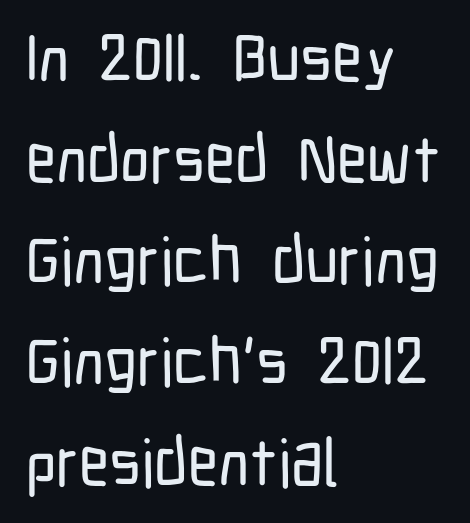
If you drew a ruler down the left edge, every line would touch it. Letters rest on an invisible, unmarked baseline. The characters display no serif detailing; their extremities are plain. The type sits square on the baseline with zero lean. Note the varied advance widths — an 'i' is clearly narrower than an 'm'. No extra tracking has been applied to these lines.
